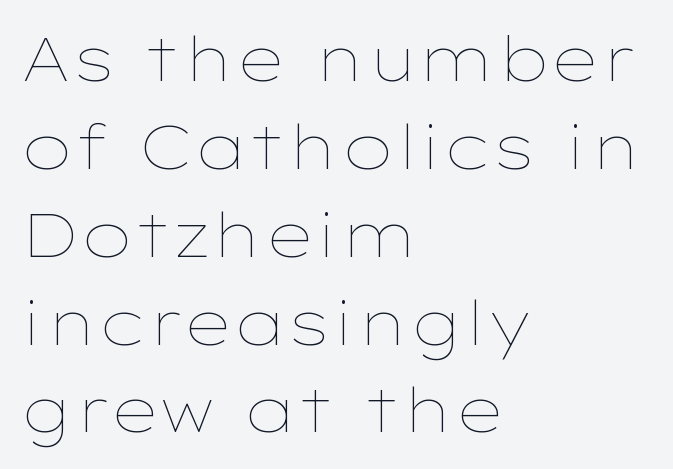
Q: Is the text bold? A: No.
Q: Is the text italic (slanted)? A: No, it is upright.
Q: Is the text underlined? A: No.
Q: How is the paragraph aligned? A: Left-aligned.
Q: Is the spacing between letters normal or unusually wide? A: Normal.
Q: Is the spacing between lines tight, normal or loose? A: Normal.
Q: Width (condensed, normal, or wide)? A: Wide.
Q: Stroke contrast? A: Low.
Q: x-height? A: Medium.
Q: Monospaced? A: No.
